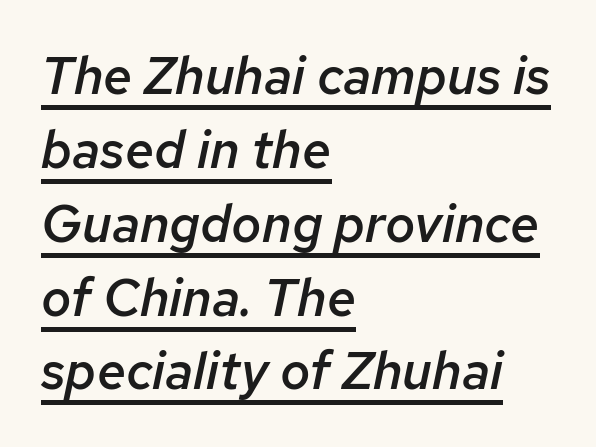
The image shows 52 px semibold type, italic (leaning right); set left-aligned, normal line spacing (1.42x), normal letter spacing, underlined; low stroke contrast and a medium x-height.
